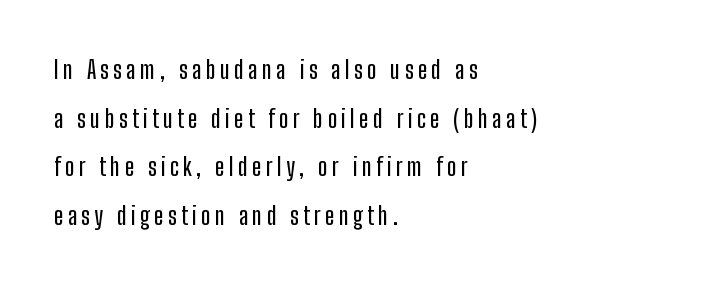
Q: Is the text italic (slanted)? A: No, it is upright.
Q: Is the text underlined? A: No.
Q: How is the paragraph aligned? A: Left-aligned.
Q: Is the spacing between lines tight, normal or loose? A: Loose.
